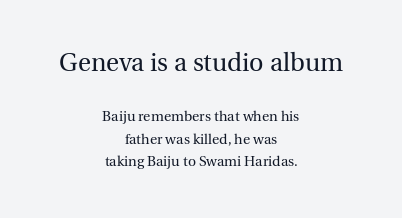
{"italic": "no", "bold": "no", "underline": "no", "align": "center", "line_spacing": "normal", "line_spacing_ratio": 1.61, "letter_spacing": "normal", "letter_spacing_em": 0.0, "larger_block": "first", "size_ratio": 1.79, "glyph_px": 25}
